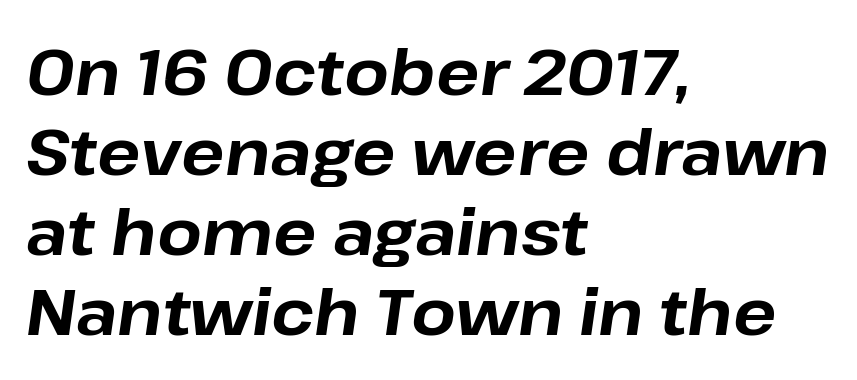
{"italic": "yes", "lean": "right", "slant_degrees": 8, "bold": "yes", "weight": "bold", "width": "normal", "stroke_contrast": "low", "x_height": "medium", "monospaced": "no", "underline": "no", "align": "left", "line_spacing": "normal", "line_spacing_ratio": 1.25, "letter_spacing": "normal", "letter_spacing_em": 0.0, "glyph_px": 64}
